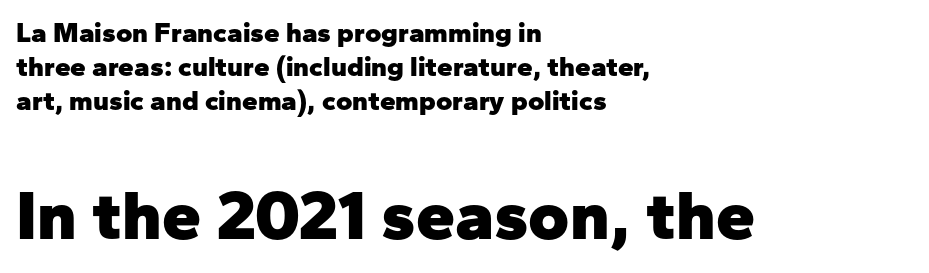
Q: Is the text bold? A: Yes.
Q: Is the text italic (slanted)? A: No, it is upright.
Q: Is the typeface a serif or a sans-serif typeface? A: Sans-serif.
Q: Is the text underlined? A: No.
Q: How is the paragraph aligned? A: Left-aligned.
Q: Is the spacing between letters normal or unusually wide? A: Normal.
Q: Which block of text is set in a larger size, the first (top) or the second (bottom)? A: The second (bottom) one.
Q: Width (condensed, normal, or wide)? A: Normal.
Q: Stroke contrast? A: Low.
Q: x-height? A: Medium.
Q: Monospaced? A: No.
